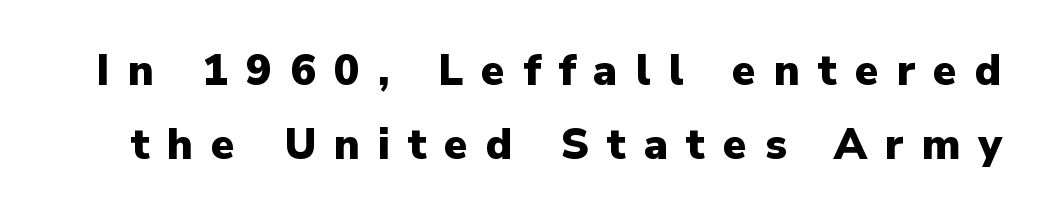
In terms of letterspacing, this is a distinctly airy, spread setting. Note the varied advance widths — an 'i' is clearly narrower than an 'm'. No feet cap the strokes, marking this as sans-serif type. The baseline area is clear. Its strokes are broad and dark, the hallmark of bold type.
